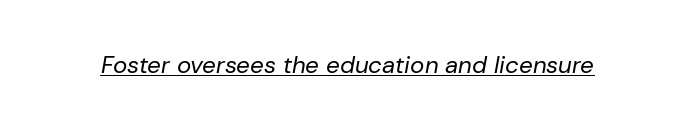
The image shows 24 px text type, italic (leaning right); set normal letter spacing, underlined.
